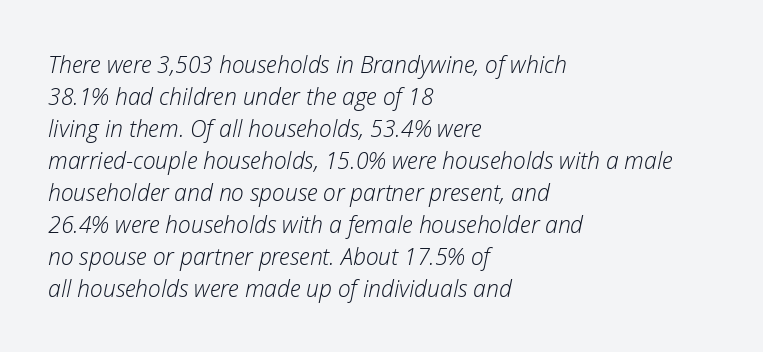
Q: Is the text bold? A: No.
Q: Is the text italic (slanted)? A: Yes, it leans right by about 12 degrees.
Q: Is the text underlined? A: No.
Q: How is the paragraph aligned? A: Left-aligned.
Q: Is the spacing between letters normal or unusually wide? A: Normal.
Q: Is the spacing between lines tight, normal or loose? A: Normal.
